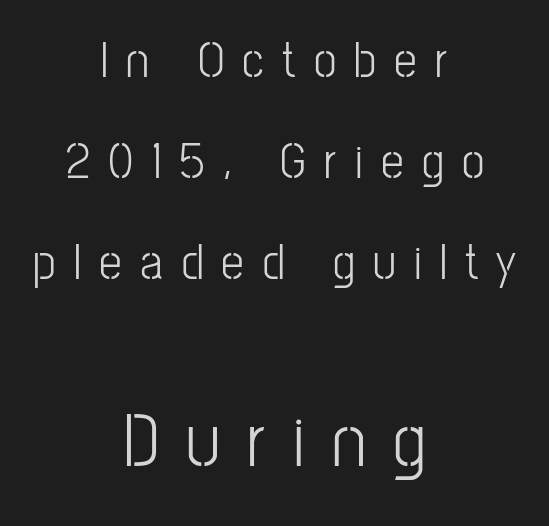
Q: Is the text italic (slanted)? A: No, it is upright.
Q: Is the typeface a serif or a sans-serif typeface? A: Sans-serif.
Q: Is the text underlined? A: No.
Q: How is the paragraph aligned? A: Centered.
Q: Is the spacing between letters normal or unusually wide? A: Unusually wide.
Q: Is the spacing between lines tight, normal or loose? A: Loose.
Q: Which block of text is set in a larger size, the first (top) or the second (bottom)? A: The second (bottom) one.
Q: Width (condensed, normal, or wide)? A: Condensed.
Q: Stroke contrast? A: Low.
Q: x-height? A: Medium.
Q: Monospaced? A: No.
